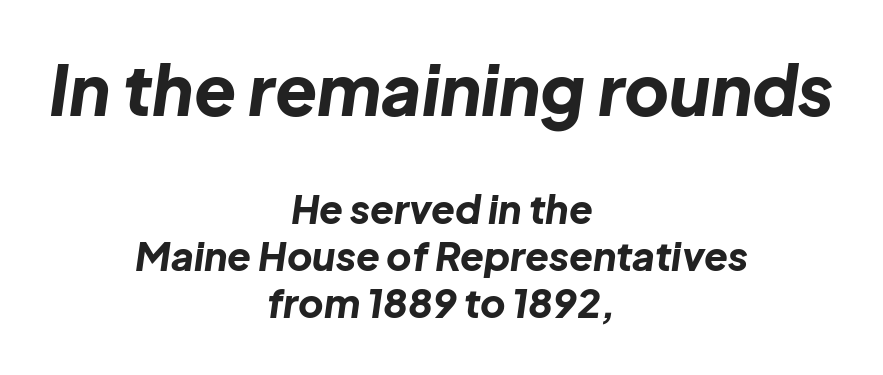
{"italic": "yes", "lean": "right", "slant_degrees": 8, "bold": "yes", "weight": "bold", "width": "normal", "stroke_contrast": "low", "x_height": "medium", "monospaced": "no", "underline": "no", "align": "center", "line_spacing_ratio": 1.2, "letter_spacing": "normal", "letter_spacing_em": 0.0, "larger_block": "first", "size_ratio": 1.77, "glyph_px": 69}
